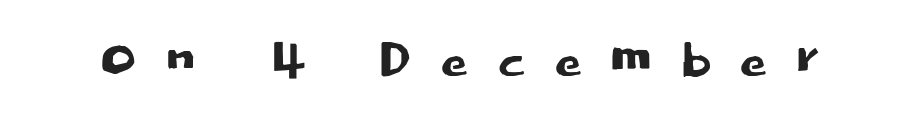
Q: Is the text italic (slanted)? A: No, it is upright.
Q: Is the typeface a serif or a sans-serif typeface? A: Sans-serif.
Q: Is the text underlined? A: No.
Q: Is the spacing between letters normal or unusually wide? A: Unusually wide.
Q: Width (condensed, normal, or wide)? A: Normal.
Q: Stroke contrast? A: Low.
Q: x-height? A: Large.
Q: Monospaced? A: No.
